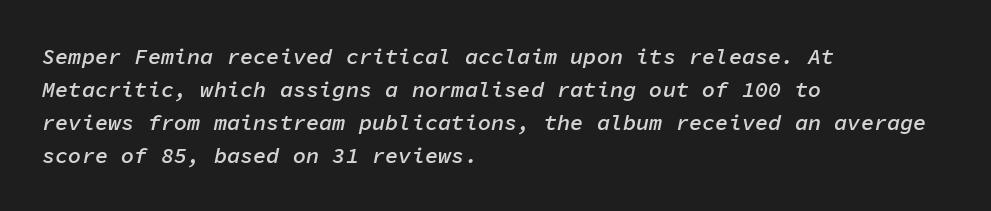
Q: Is the text bold? A: Semi-bold.
Q: Is the text italic (slanted)? A: Yes, it leans right by about 11 degrees.
Q: Is the text underlined? A: No.
Q: How is the paragraph aligned? A: Left-aligned.
Q: Is the spacing between letters normal or unusually wide? A: Normal.
Q: Is the spacing between lines tight, normal or loose? A: Normal.
